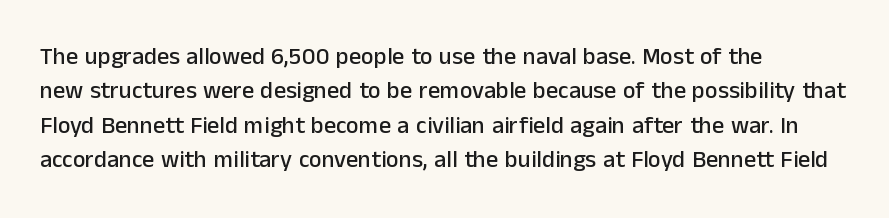
The image shows 24 px text type, upright; set left-aligned, normal line spacing (1.43x), normal letter spacing, not underlined.
